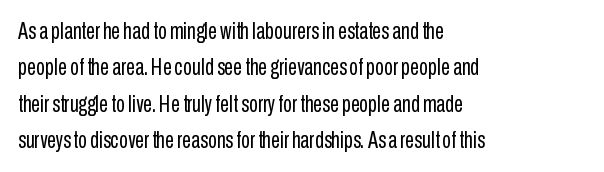
Q: Is the text bold? A: No.
Q: Is the text italic (slanted)? A: No, it is upright.
Q: Is the text underlined? A: No.
Q: How is the paragraph aligned? A: Left-aligned.
Q: Is the spacing between letters normal or unusually wide? A: Normal.
Q: Is the spacing between lines tight, normal or loose? A: Normal.
